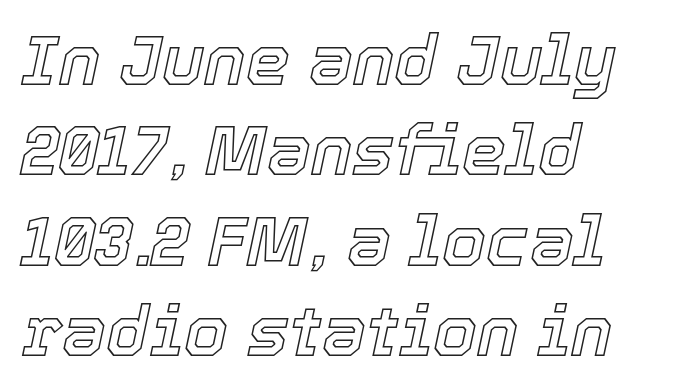
Q: Is the text italic (slanted)? A: Yes, it leans right by about 12 degrees.
Q: Is the text underlined? A: No.
Q: How is the paragraph aligned? A: Left-aligned.
Q: Is the spacing between letters normal or unusually wide? A: Normal.
Q: Is the spacing between lines tight, normal or loose? A: Normal.
Q: Width (condensed, normal, or wide)? A: Normal.
Q: x-height? A: Medium.
Q: Monospaced? A: No.
